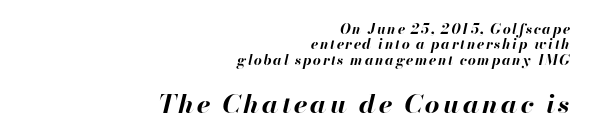
The image shows 26 px bold type, italic (leaning right); set right-aligned, tight line spacing (1.09x), not underlined; the second (bottom) block is 1.86x larger.
